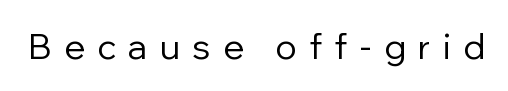
{"serif": "no", "italic": "no", "bold": "no", "weight": "regular", "width": "normal", "stroke_contrast": "low", "x_height": "medium", "monospaced": "no", "underline": "no", "letter_spacing": "wide", "letter_spacing_em": 0.35, "glyph_px": 35}
